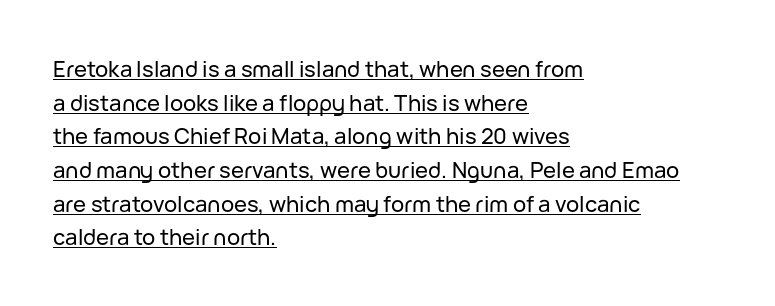
Characters remain perfectly vertical along every line. Letter spacing: default. A normal amount of white space separates one row of letters from the next. Caption: lettering with a line underneath. Short and long lines alike share a common starting point at left.
